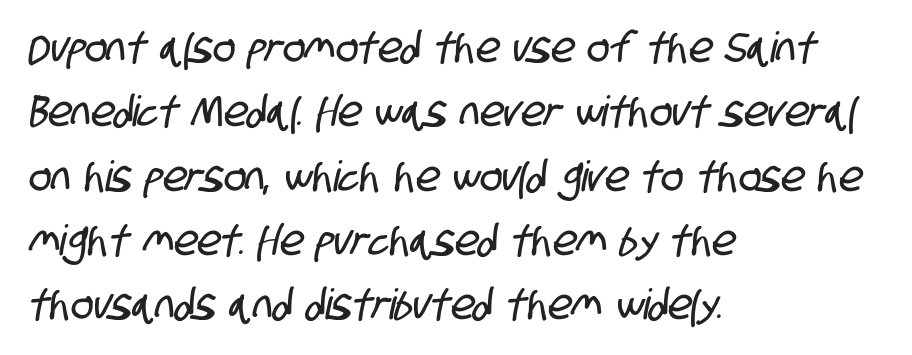
{"serif": "no", "width": "condensed", "stroke_contrast": "low", "x_height": "large", "monospaced": "no", "underline": "no", "align": "left", "line_spacing": "normal", "line_spacing_ratio": 1.53, "letter_spacing": "normal", "letter_spacing_em": 0.0, "glyph_px": 42}
